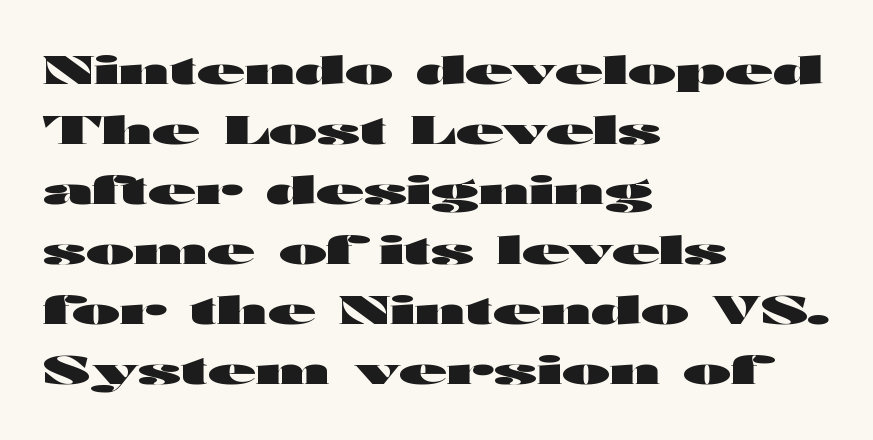
{"serif": "no", "italic": "no", "bold": "yes", "weight": "heavy", "width": "wide", "stroke_contrast": "high", "x_height": "medium", "monospaced": "no", "underline": "no", "align": "left", "line_spacing": "normal", "line_spacing_ratio": 1.54, "letter_spacing": "normal", "letter_spacing_em": 0.0, "glyph_px": 39}
